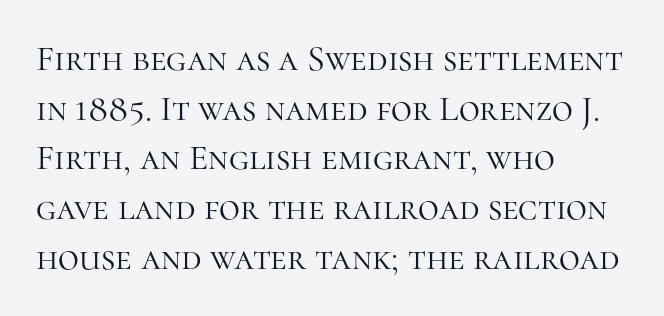
The image shows 36 px light serif type, upright; set left-aligned, normal line spacing (1.38x), normal letter spacing, not underlined; high stroke contrast and a medium x-height.
